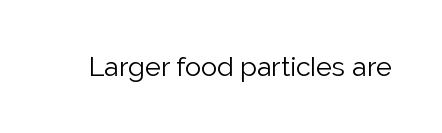
The image shows 27 px text type, upright; set normal letter spacing, not underlined.
